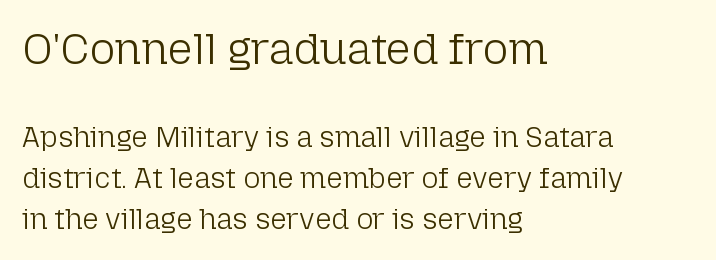
Q: Is the text bold? A: No.
Q: Is the text italic (slanted)? A: No, it is upright.
Q: Is the typeface a serif or a sans-serif typeface? A: Sans-serif.
Q: Is the text underlined? A: No.
Q: How is the paragraph aligned? A: Left-aligned.
Q: Is the spacing between letters normal or unusually wide? A: Normal.
Q: Is the spacing between lines tight, normal or loose? A: Normal.
Q: Which block of text is set in a larger size, the first (top) or the second (bottom)? A: The first (top) one.
Q: Width (condensed, normal, or wide)? A: Normal.
Q: Stroke contrast? A: Low.
Q: x-height? A: Medium.
Q: Monospaced? A: No.
